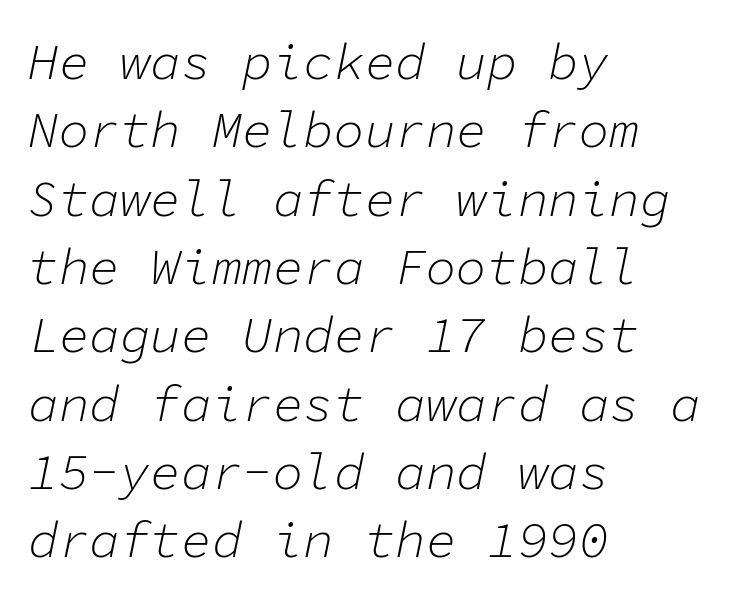
{"italic": "yes", "lean": "right", "slant_degrees": 11, "bold": "no", "weight": "light", "width": "normal", "stroke_contrast": "low", "x_height": "medium", "monospaced": "yes", "underline": "no", "align": "left", "line_spacing": "normal", "line_spacing_ratio": 1.34, "letter_spacing": "normal", "letter_spacing_em": 0.0, "glyph_px": 51}
